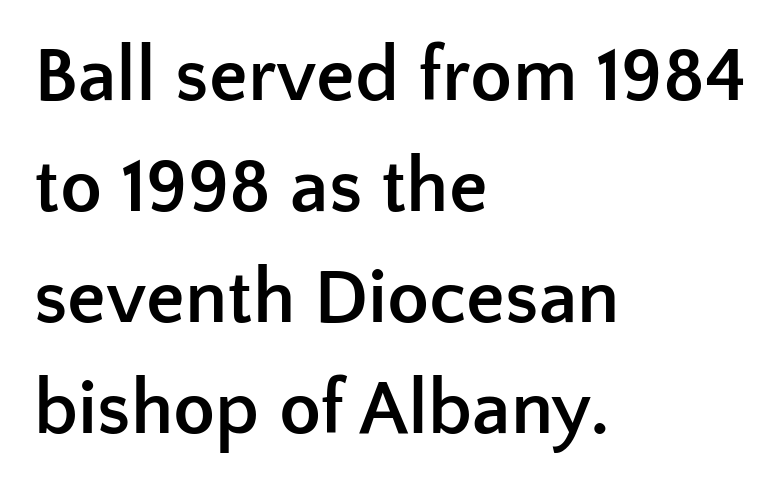
Q: Is the text bold? A: Yes.
Q: Is the text italic (slanted)? A: No, it is upright.
Q: Is the typeface a serif or a sans-serif typeface? A: Sans-serif.
Q: Is the text underlined? A: No.
Q: How is the paragraph aligned? A: Left-aligned.
Q: Is the spacing between letters normal or unusually wide? A: Normal.
Q: Is the spacing between lines tight, normal or loose? A: Normal.
Q: Width (condensed, normal, or wide)? A: Normal.
Q: Stroke contrast? A: Low.
Q: x-height? A: Medium.
Q: Monospaced? A: No.
